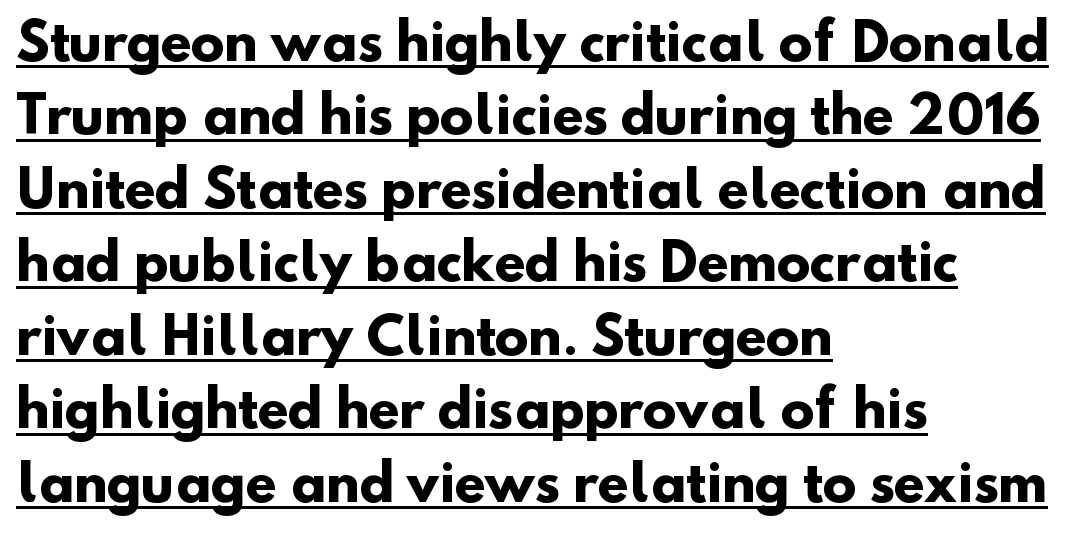
This is underlined copy, the kind a proofreader might mark for attention. The letters sit at their default tracking, neither squeezed nor spread. The font is running at its bold setting. This rendering uses left alignment, leaving the right contour irregular. A typesetter would call this leading conventional body-copy spacing.
